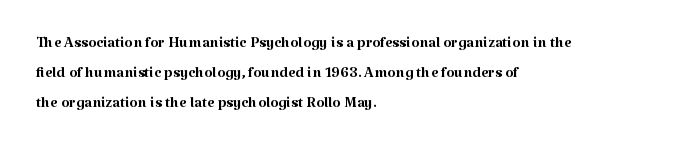
{"italic": "no", "bold": "no", "underline": "no", "align": "left", "line_spacing": "normal", "line_spacing_ratio": 1.44, "letter_spacing": "normal", "letter_spacing_em": 0.0, "glyph_px": 21}
